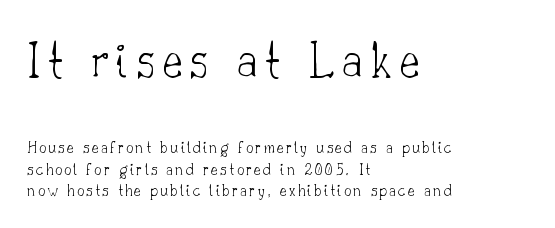
The image shows 55 px thin serif type, upright; set left-aligned, line spacing 1.19x, not underlined; the first (top) block is 3.06x larger; low stroke contrast and a small x-height.
